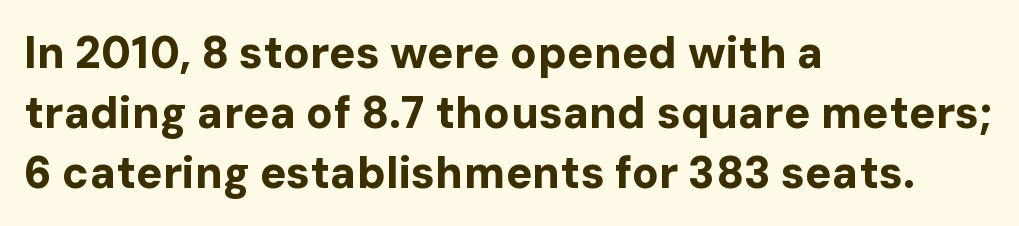
Evenly set lines give the paragraph a standard silhouette. A bare baseline throughout the passage. Here the glyphs are tracked normally, forming tight word shapes. When letters stand straight like this, we call the style roman or upright. The paragraph shown leans on its left margin.
